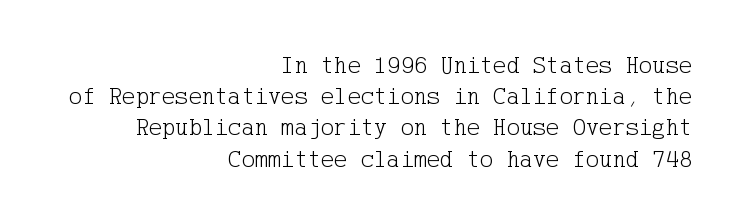
The image shows 25 px text type, upright; set right-aligned, normal line spacing (1.25x), normal letter spacing, not underlined.
